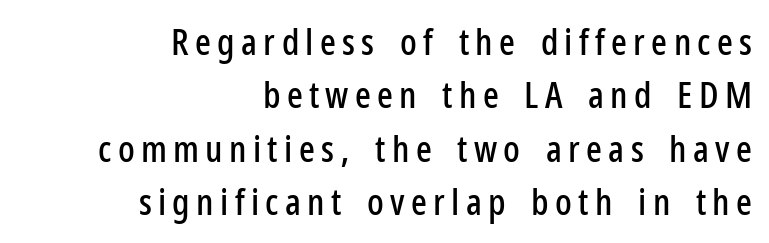
Unlike italic type, these characters show no tilt at all. This rendering features lettering with no underline. Nothing sits at the stroke ends, so this counts as sans-serif. Spacing verdict: proportional, widths tailored to each character. Normally led — the rows are evenly, conventionally spaced. Right-aligned paragraph, ragged on the left.
